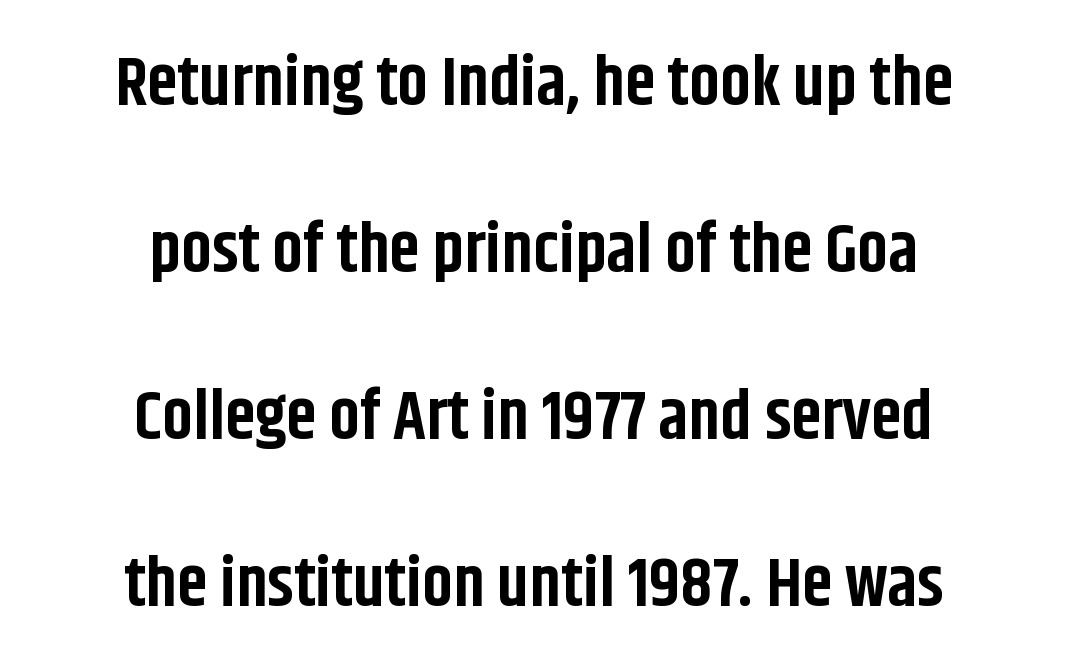
The image shows 69 px bold, condensed sans-serif type, upright; set centered, loose line spacing (2.42x), normal letter spacing, not underlined; low stroke contrast and a large x-height.
